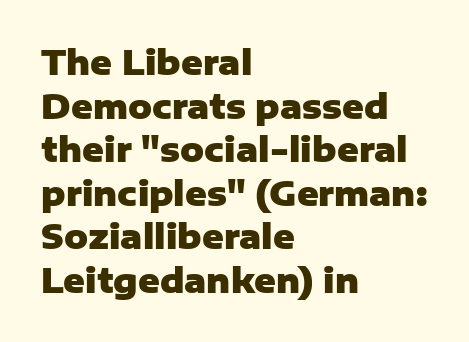
{"serif": "no", "italic": "no", "bold": "yes", "weight": "heavy", "width": "normal", "stroke_contrast": "low", "x_height": "medium", "monospaced": "no", "underline": "no", "align": "left", "line_spacing": "normal", "line_spacing_ratio": 1.32, "letter_spacing": "normal", "letter_spacing_em": 0.0, "glyph_px": 33}
